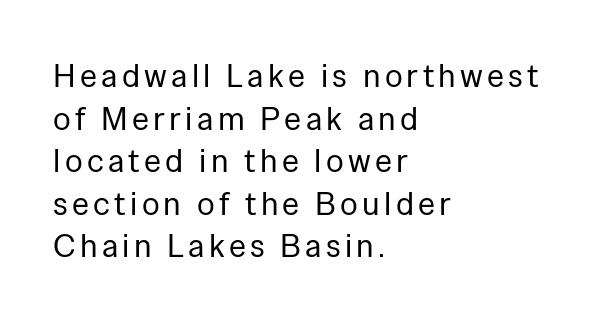
The image shows 33 px regular-weight sans-serif type, upright; set left-aligned, normal line spacing (1.29x), not underlined; low stroke contrast and a medium x-height.
